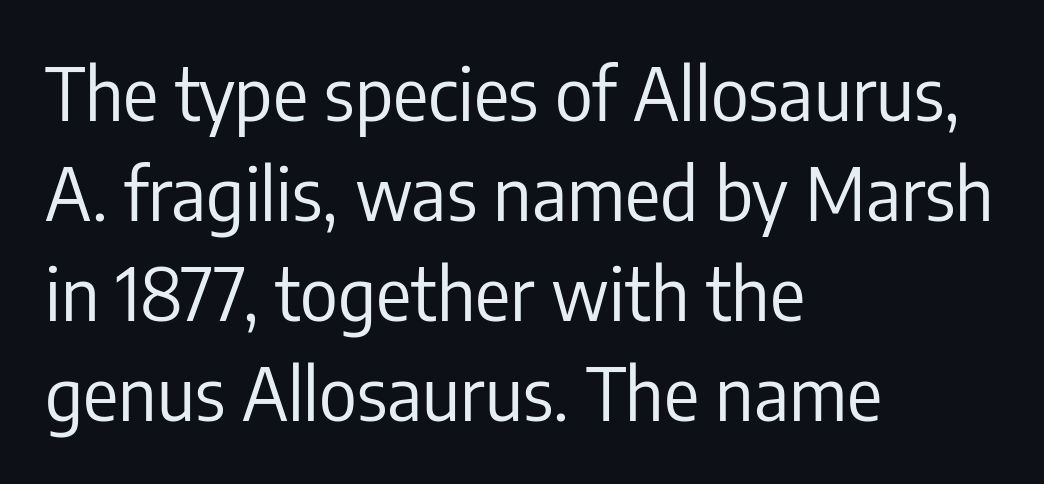
Students, observe: this is what conventionally led text looks like. Designer's note — italics off, roman on. How are the letters spaced? Ordinarily, with no added tracking. The weight would be labelled regular, book, light, or lighter still. Notice how the passage keeps a crisp vertical edge on the left only. Decoration check: the copy has no underline.
